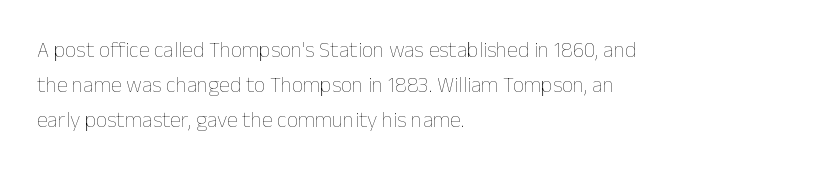
{"italic": "no", "bold": "no", "underline": "no", "align": "left", "line_spacing": "normal", "line_spacing_ratio": 1.58, "letter_spacing": "normal", "letter_spacing_em": 0.0, "glyph_px": 22}
